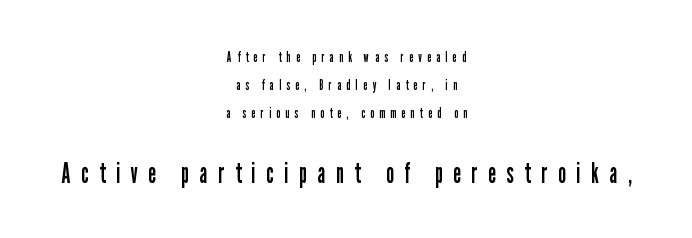
The image shows 28 px regular-weight, condensed sans-serif type, upright; set centered, loose line spacing (2.01x), unusually wide letter spacing (+0.39 em), not underlined; the second (bottom) block is 2.0x larger; low stroke contrast and a medium x-height.
